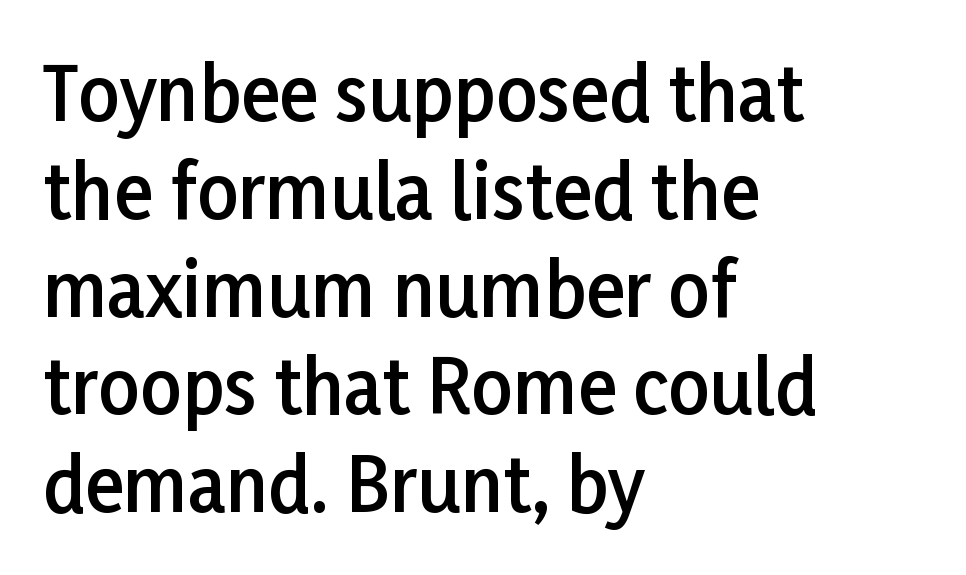
The designer went with a sans here, leaving each stem footless. Quick note: not italic, upright. Strokes here are thickened, but only to semibold level. The lines are quadded left. A typesetter would call this leading conventional body-copy spacing.
